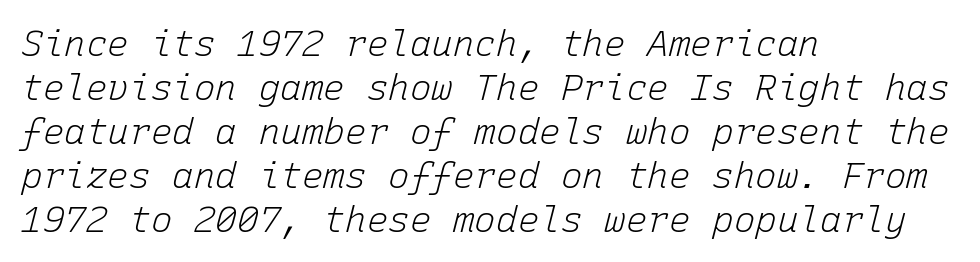
The image shows 36 px light type, italic (leaning right), monospaced; set left-aligned, line spacing 1.22x, normal letter spacing, not underlined; low stroke contrast and a medium x-height.
